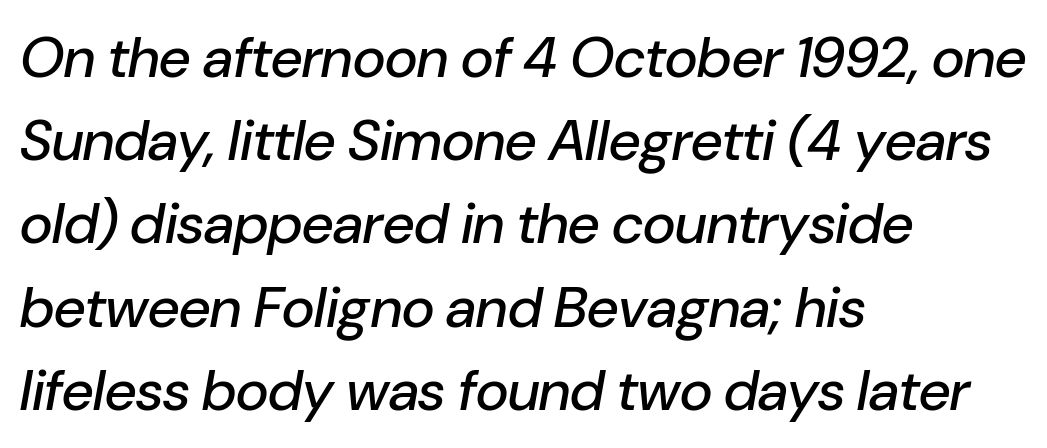
The image shows 57 px text type, italic (leaning right); set left-aligned, normal line spacing (1.46x), normal letter spacing, not underlined; low stroke contrast and a medium x-height.
